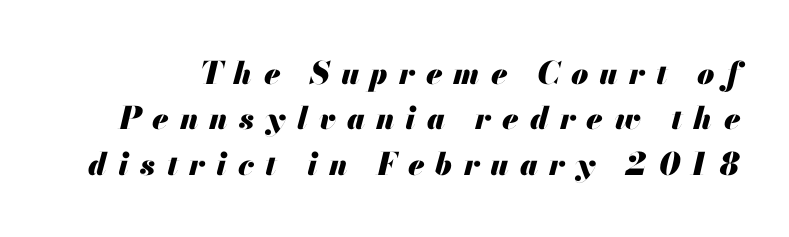
Rows of type keep a routine distance in the vertical direction. Summary of weight: heavy, a full bold. Each letter keeps its own natural width here, so spacing adapts to shape. Words float on clear page, feet unadorned. Yep, that's italic — everything's leaning. These lines have a slow, spaced-out rhythm from letter to letter.
